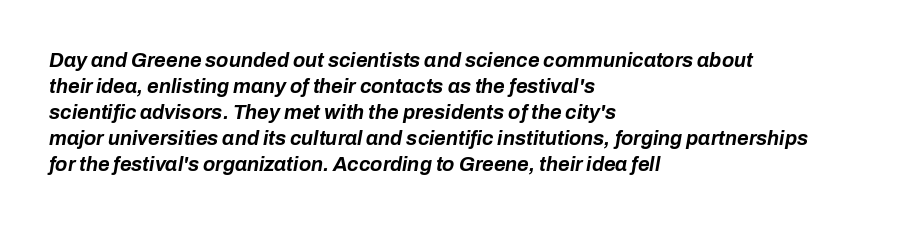
The font is running at its bold setting. The passage shown leans; its letterforms are oblique. Underline: absent. You could call the tracking neutral — neither tight nor loose. If you drew a ruler down the left edge, every line would touch it. Does the leading feel generous? No, just average.
